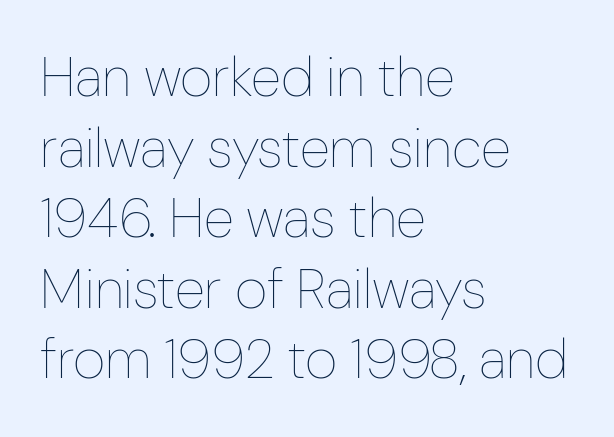
The characters are drawn with everyday or finer stroke widths. The rag falls on the right side of this text block. Vertical strokes here are truly vertical. A typesetter would call this proportional, since set widths differ per character. What's the leading like? Ordinary, nothing unusual. Underline: absent.
